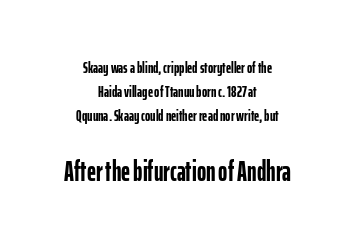
Q: Is the text bold? A: Yes.
Q: Is the text italic (slanted)? A: No, it is upright.
Q: Is the typeface a serif or a sans-serif typeface? A: Sans-serif.
Q: Is the text underlined? A: No.
Q: How is the paragraph aligned? A: Centered.
Q: Is the spacing between letters normal or unusually wide? A: Normal.
Q: Is the spacing between lines tight, normal or loose? A: Normal.
Q: Which block of text is set in a larger size, the first (top) or the second (bottom)? A: The second (bottom) one.
Q: Width (condensed, normal, or wide)? A: Condensed.
Q: Stroke contrast? A: Low.
Q: x-height? A: Medium.
Q: Monospaced? A: No.
